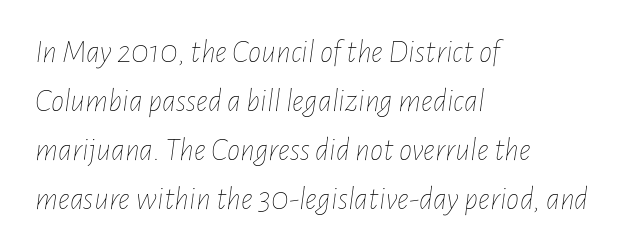
Observe the ordinary spacing: letters are neighbours, not strangers. Underlining? Definitely not there. Here the designer chose a conventional face with non-uniform glyph widths. Weight: in the light-to-regular range.
